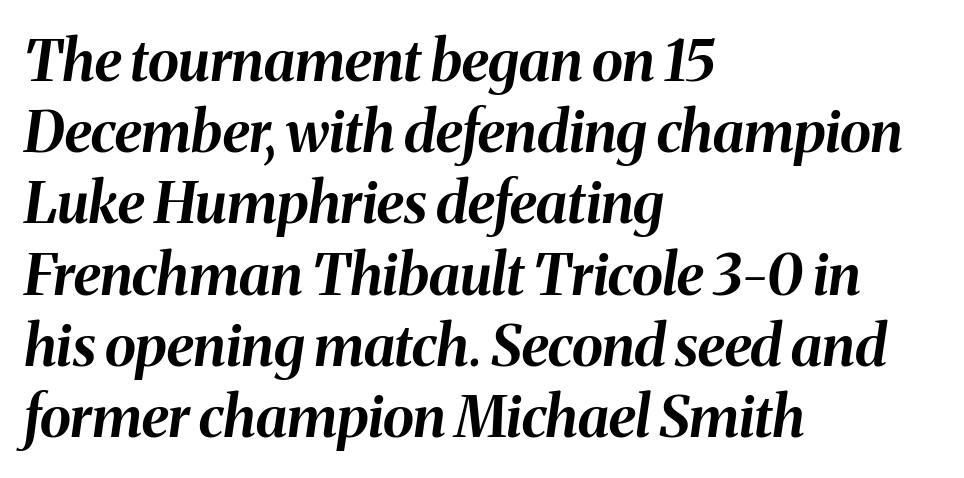
{"italic": "yes", "lean": "right", "slant_degrees": 8, "bold": "yes", "weight": "bold", "width": "normal", "stroke_contrast": "medium", "x_height": "medium", "monospaced": "no", "underline": "no", "align": "left", "line_spacing": "normal", "line_spacing_ratio": 1.25, "letter_spacing": "normal", "letter_spacing_em": 0.0, "glyph_px": 57}
